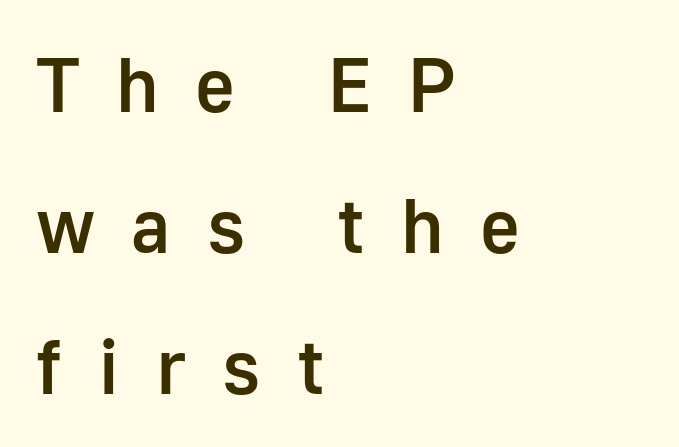
On the weight axis this lands at semibold, roughly 600. The letters advance in unequal steps, a hallmark of proportional type. The zone under the glyphs is completely vacant. The lines in this sample share a left origin and differ only in where they stop. The lettering stays uniformly vertical, giving the passage a roman look.
